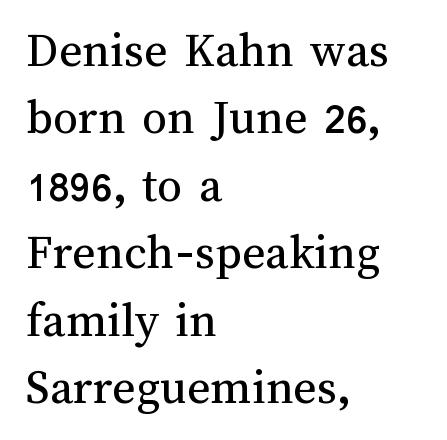
The image shows 50 px regular-weight type, upright; set left-aligned, normal line spacing (1.35x), normal letter spacing, not underlined; medium stroke contrast and a medium x-height.
